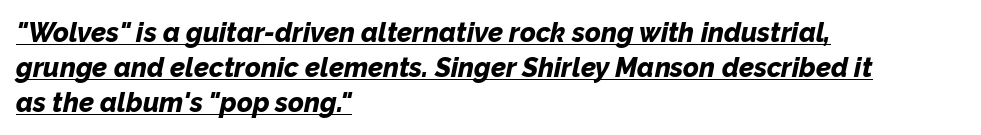
Honestly, the row spacing looks completely unremarkable. If you drew a ruler down the left edge, every line would touch it. Does a line run under the words? Yes, clearly. The horizontal fit of the characters is conventional and even. The typesetting leans heavy: a genuine bold. The text carries the slant typical of an italic or oblique font.
